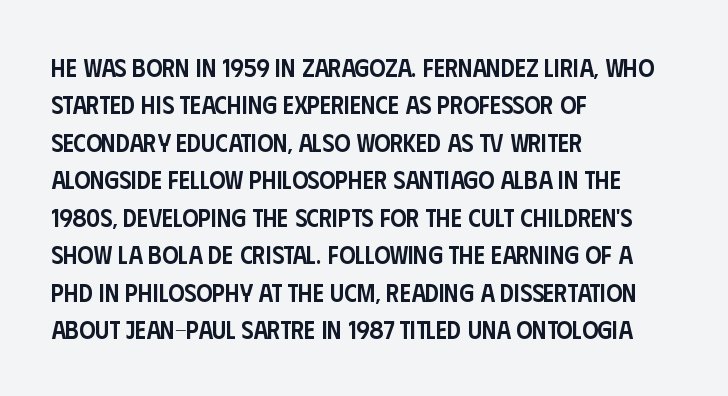
Standard letterfit; no display-style spreading of the glyphs. A bare baseline throughout the passage. Baseline-to-baseline distance is the conventional proportion of letter height. The axis of the letterforms is exactly vertical. The passage shown is semibold, sitting just below true bold. The lines are quadded left.
